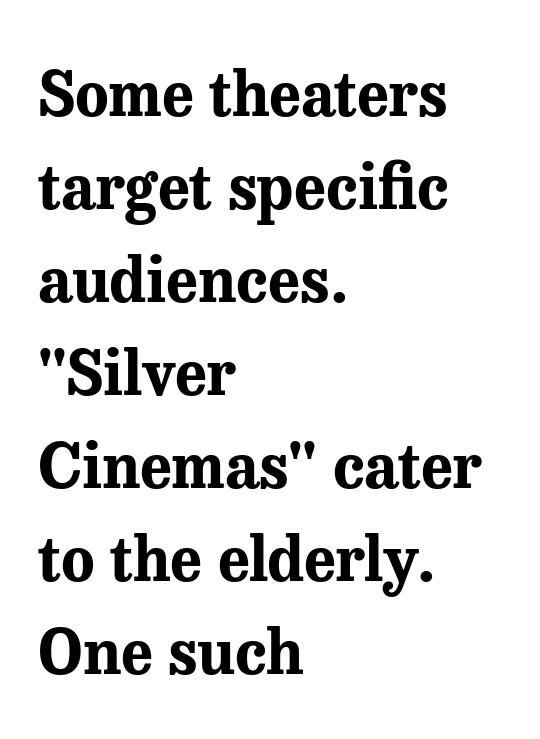
{"serif": "yes", "italic": "no", "bold": "yes", "weight": "bold", "width": "normal", "stroke_contrast": "medium", "x_height": "medium", "monospaced": "no", "underline": "no", "align": "left", "line_spacing": "normal", "line_spacing_ratio": 1.5, "letter_spacing": "normal", "letter_spacing_em": 0.0, "glyph_px": 62}
